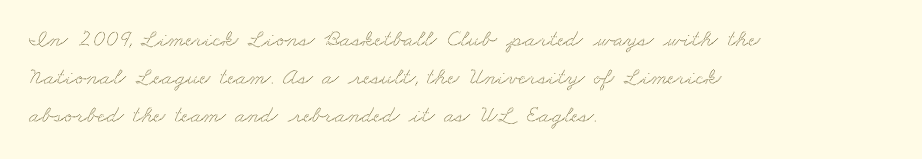
Characters follow at the spacing the type designer built in. Does the leading feel generous? No, just average. Quick note: underline off. The paragraph shown leans on its left margin.
